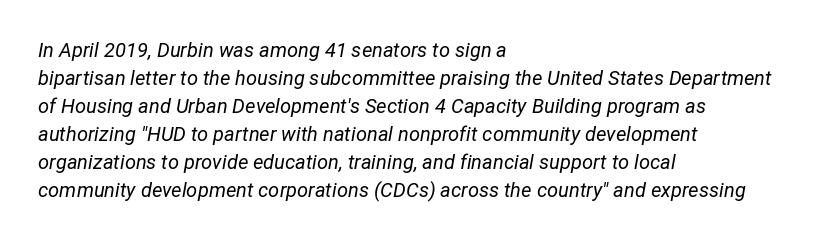
The image shows 20 px text type, italic (leaning right); set left-aligned, normal line spacing (1.4x), normal letter spacing, not underlined.
